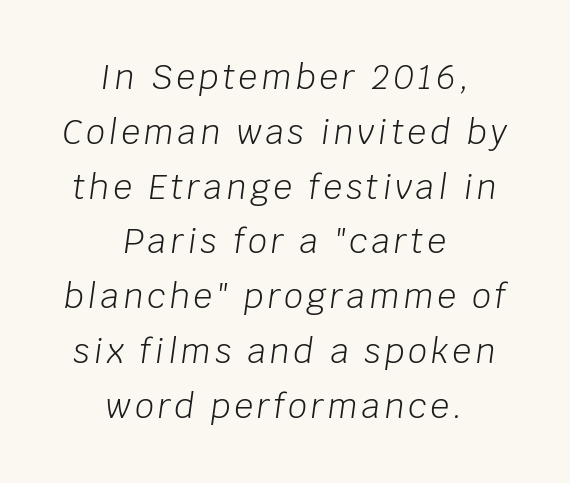
Underline: absent. This sample is center-justified, so both line endings float freely. One glance says typical: line gaps are just what's usual. The face used here has a pronounced slope to its letters. Weight: in the light-to-regular range.
